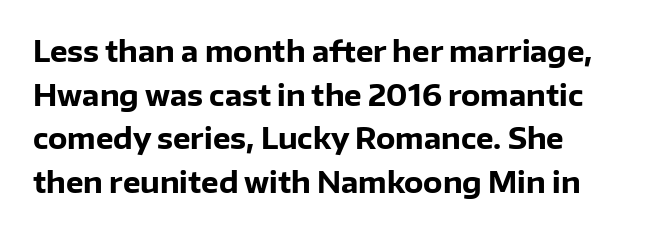
Style check: upright. Is this a fixed-width face? No — the glyphs have proportional, varying widths. These lines are set flush left with a ragged right edge. The space beneath each line is pristine and unruled. Set as a true bold cut, around the 700 mark.
